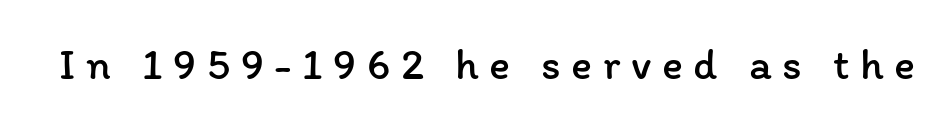
The image shows 44 px regular-weight type, upright; set unusually wide letter spacing (+0.24 em), not underlined; low stroke contrast and a medium x-height.
